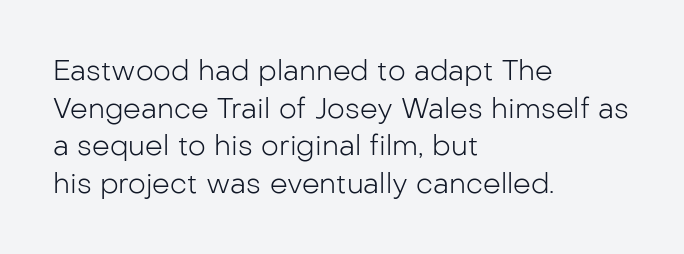
The image shows 28 px light sans-serif type, upright; set left-aligned, normal line spacing (1.34x), normal letter spacing, not underlined; low stroke contrast and a medium x-height.
